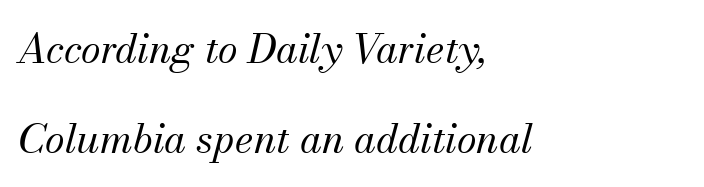
Q: Is the text bold? A: No.
Q: Is the text italic (slanted)? A: Yes, it leans right by about 13 degrees.
Q: Is the typeface a serif or a sans-serif typeface? A: Serif.
Q: Is the text underlined? A: No.
Q: How is the paragraph aligned? A: Left-aligned.
Q: Is the spacing between letters normal or unusually wide? A: Normal.
Q: Is the spacing between lines tight, normal or loose? A: Loose.
Q: Width (condensed, normal, or wide)? A: Normal.
Q: Stroke contrast? A: Medium.
Q: x-height? A: Small.
Q: Monospaced? A: No.
